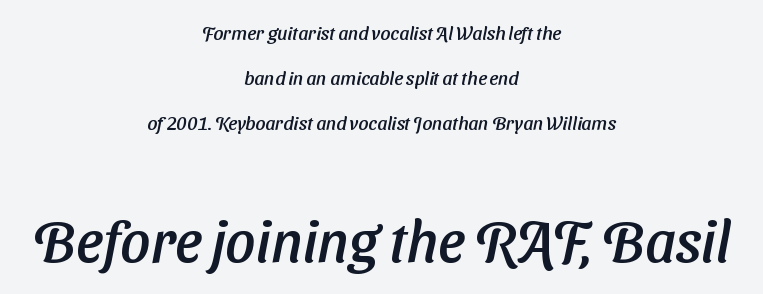
The image shows 58 px sans-serif type; set centered, loose line spacing (2.38x), normal letter spacing, not underlined; the second (bottom) block is 3.05x larger; low stroke contrast and a medium x-height.
